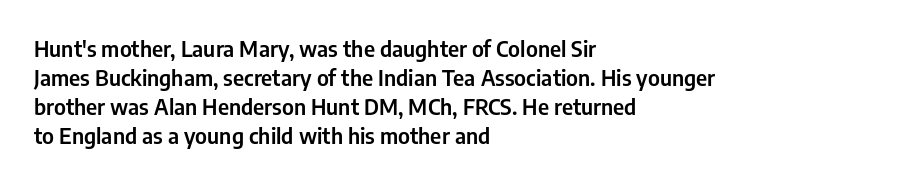
The image shows 22 px text type, upright; set left-aligned, normal line spacing (1.32x), normal letter spacing, not underlined.
